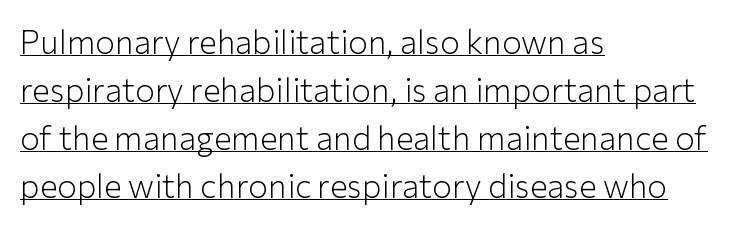
{"serif": "no", "italic": "no", "bold": "no", "weight": "light", "width": "normal", "stroke_contrast": "low", "x_height": "medium", "monospaced": "no", "underline": "yes", "align": "left", "line_spacing": "normal", "line_spacing_ratio": 1.45, "letter_spacing": "normal", "letter_spacing_em": 0.0, "glyph_px": 33}
